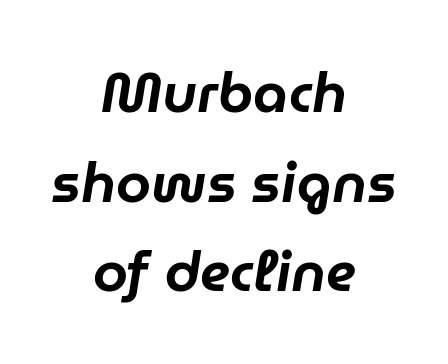
Q: Is the text italic (slanted)? A: Yes, it leans right by about 9 degrees.
Q: Is the text underlined? A: No.
Q: How is the paragraph aligned? A: Centered.
Q: Is the spacing between letters normal or unusually wide? A: Normal.
Q: Is the spacing between lines tight, normal or loose? A: Normal.
Q: Width (condensed, normal, or wide)? A: Normal.
Q: Stroke contrast? A: Low.
Q: x-height? A: Medium.
Q: Monospaced? A: No.
